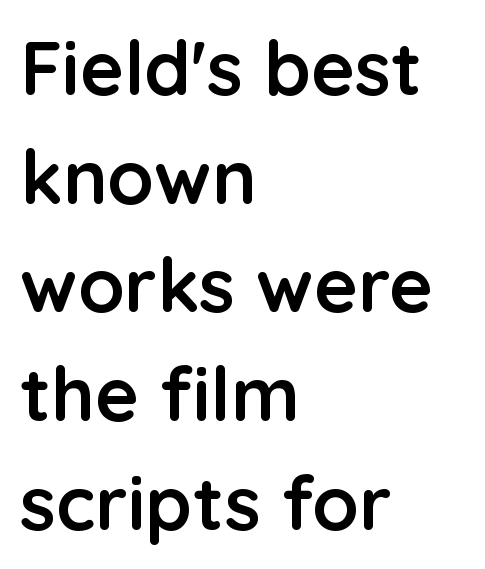
{"serif": "no", "italic": "no", "bold": "yes", "weight": "semibold", "width": "normal", "stroke_contrast": "low", "x_height": "medium", "monospaced": "no", "underline": "no", "align": "left", "line_spacing": "normal", "line_spacing_ratio": 1.45, "letter_spacing": "normal", "letter_spacing_em": 0.0, "glyph_px": 75}
